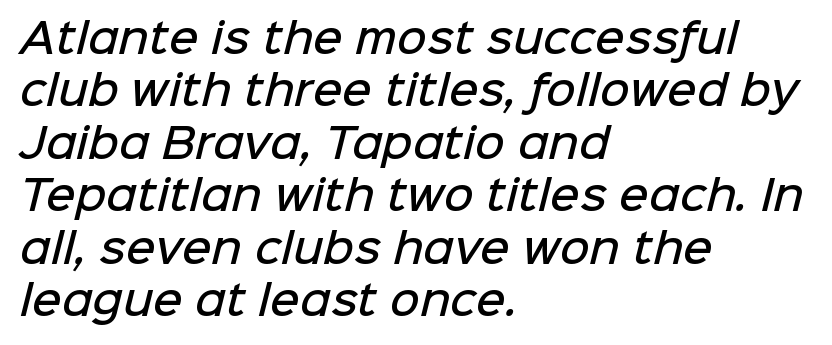
This is moderately heavy type, rendered in semibold. Line starts are locked; line ends wander. Rule under the text: the space is simply empty. Each letter keeps its own natural width here, so spacing adapts to shape.
